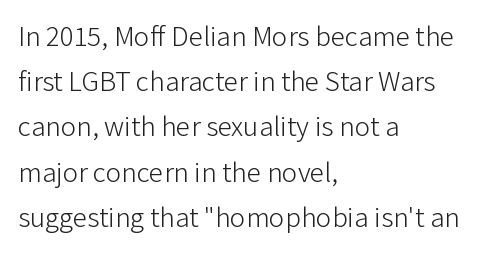
{"serif": "no", "italic": "no", "bold": "no", "weight": "light", "width": "normal", "stroke_contrast": "low", "x_height": "medium", "monospaced": "no", "underline": "no", "align": "left", "line_spacing": "normal", "line_spacing_ratio": 1.56, "letter_spacing": "normal", "letter_spacing_em": 0.0, "glyph_px": 29}
